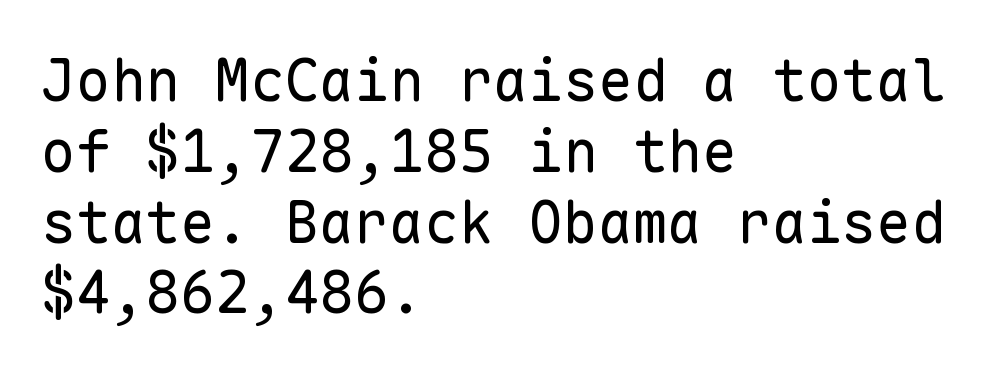
The image shows 58 px regular-weight sans-serif type, upright, monospaced; set left-aligned, line spacing 1.22x, normal letter spacing, not underlined; low stroke contrast and a medium x-height.
